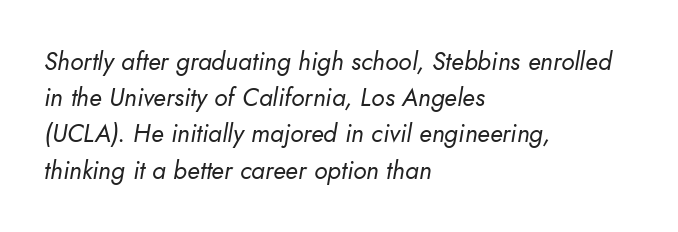
Q: Is the text bold? A: No.
Q: Is the text italic (slanted)? A: Yes, it leans right by about 10 degrees.
Q: Is the text underlined? A: No.
Q: How is the paragraph aligned? A: Left-aligned.
Q: Is the spacing between letters normal or unusually wide? A: Normal.
Q: Is the spacing between lines tight, normal or loose? A: Normal.
